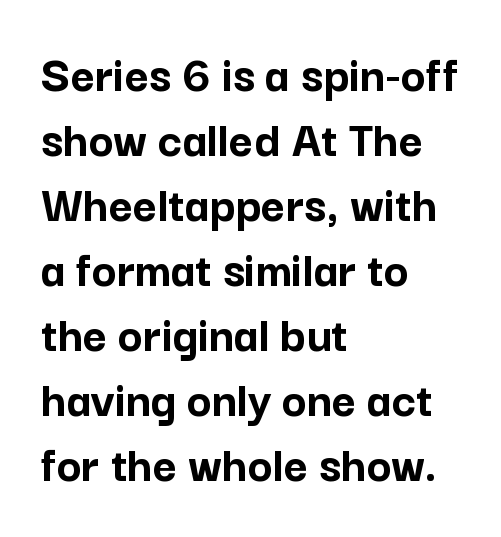
Q: Is the text bold? A: Yes.
Q: Is the text italic (slanted)? A: No, it is upright.
Q: Is the typeface a serif or a sans-serif typeface? A: Sans-serif.
Q: Is the text underlined? A: No.
Q: How is the paragraph aligned? A: Left-aligned.
Q: Is the spacing between letters normal or unusually wide? A: Normal.
Q: Is the spacing between lines tight, normal or loose? A: Normal.
Q: Width (condensed, normal, or wide)? A: Normal.
Q: Stroke contrast? A: Low.
Q: x-height? A: Medium.
Q: Monospaced? A: No.
